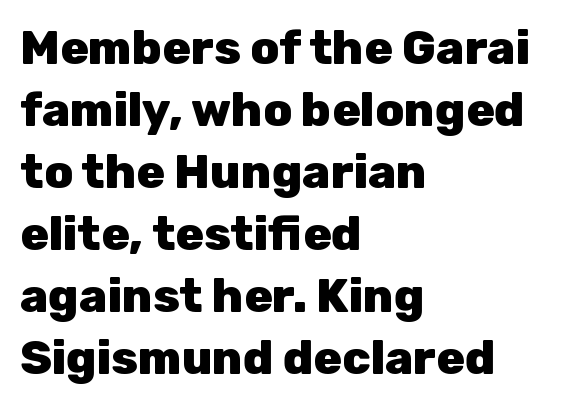
Check under the words: just untouched page. All the whitespace from short lines collects on the right. Words appear dense and cohesive because spacing is normal. The lettering stays uniformly vertical, giving the passage a roman look. One glance says typical: line gaps are just what's usual.
